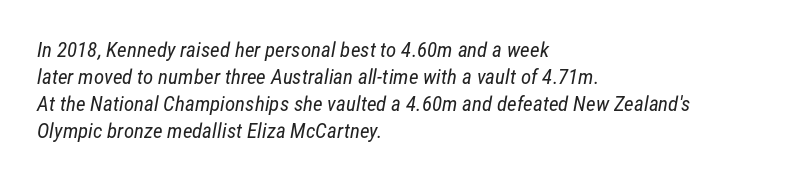
Q: Is the text bold? A: No.
Q: Is the text underlined? A: No.
Q: How is the paragraph aligned? A: Left-aligned.
Q: Is the spacing between letters normal or unusually wide? A: Normal.
Q: Is the spacing between lines tight, normal or loose? A: Normal.
